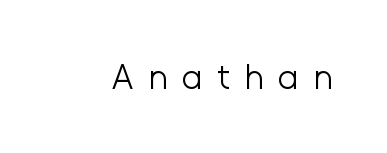
The image shows 35 px light sans-serif type, upright; set unusually wide letter spacing (+0.41 em), not underlined; low stroke contrast and a medium x-height.
